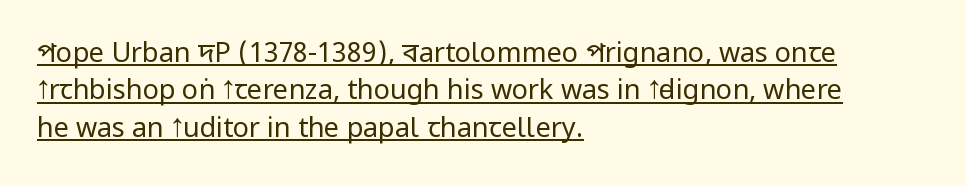
Emphasis is given by a line drawn under the lettering. If you drew a line through each stem, it would be perfectly vertical. Is this a heavy cut? Hardly; it is regular or lighter. The paragraph has a hard left edge and a soft right edge. Summary of vertical rhythm: regular, with standard interline spacing. Inter-character spacing is left at the font's built-in metrics.
